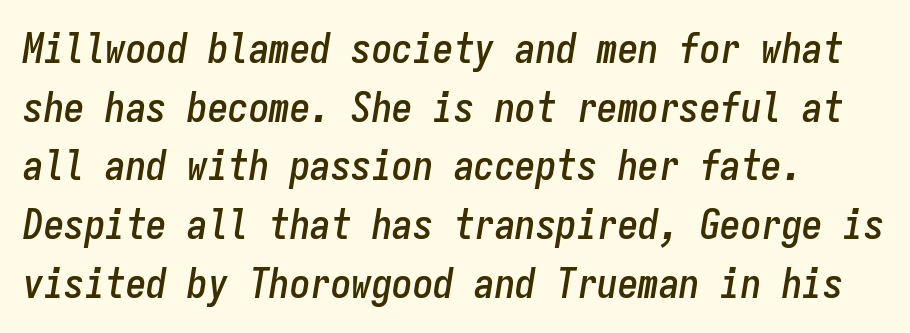
Q: Is the text italic (slanted)? A: Yes, it leans right by about 9 degrees.
Q: Is the text underlined? A: No.
Q: Is the spacing between letters normal or unusually wide? A: Normal.
Q: Is the spacing between lines tight, normal or loose? A: Normal.
Q: Width (condensed, normal, or wide)? A: Condensed.
Q: Stroke contrast? A: Low.
Q: x-height? A: Medium.
Q: Monospaced? A: Yes.
